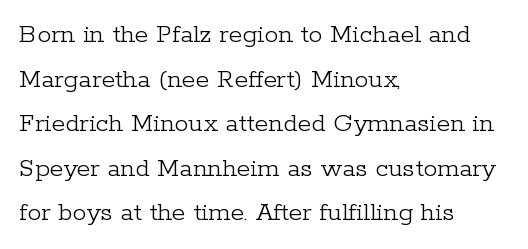
The image shows 28 px light serif type, upright; set left-aligned, normal line spacing (1.59x), normal letter spacing, not underlined; low stroke contrast and a medium x-height.
